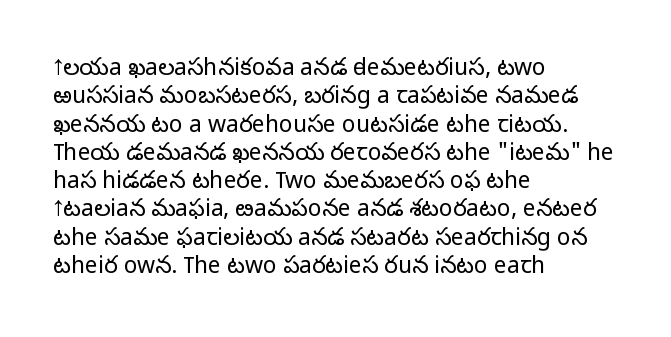
The image shows 23 px text type, upright; set left-aligned, line spacing 1.23x, normal letter spacing, not underlined.
